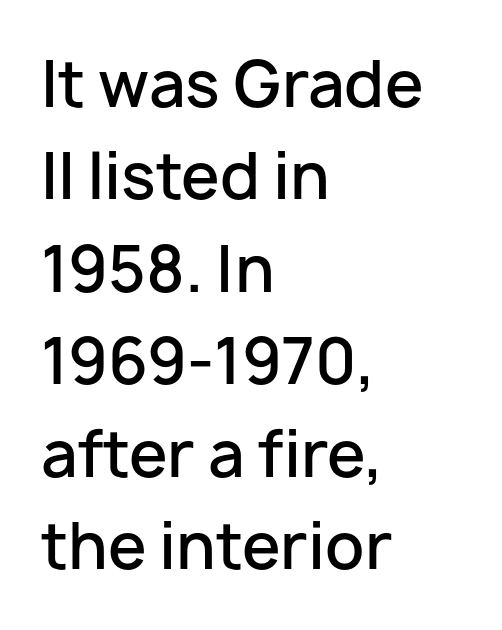
The passage shown has conventional tracking throughout. This sample has the flowing, uneven cadence of proportional lettering. This sample uses an upright cut, with every glyph sitting square on the baseline. Moderately thickened strokes mark this as semibold type. In terms of leading, this rendering sits right in the middle. Plain, unruled lines of type.
